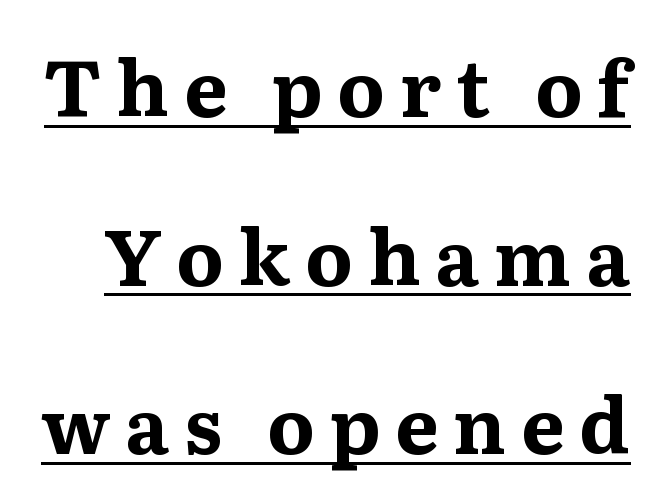
The image shows 77 px bold serif type, upright; set loose line spacing (2.19x), underlined; medium stroke contrast and a medium x-height.
